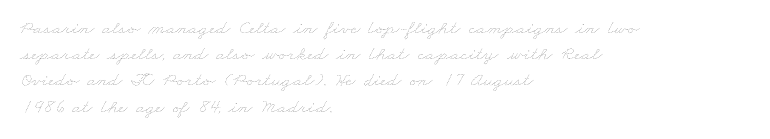
Q: Is the text bold? A: No.
Q: Is the text underlined? A: No.
Q: How is the paragraph aligned? A: Left-aligned.
Q: Is the spacing between letters normal or unusually wide? A: Normal.
Q: Is the spacing between lines tight, normal or loose? A: Normal.
